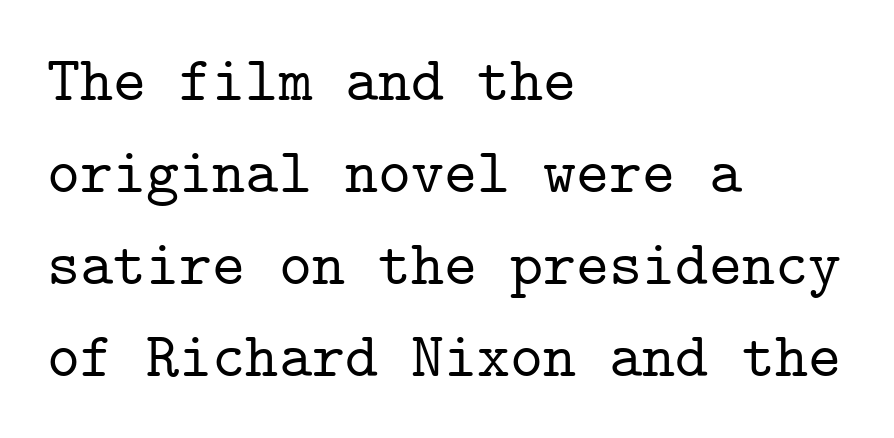
{"serif": "yes", "italic": "no", "width": "normal", "stroke_contrast": "low", "x_height": "medium", "monospaced": "yes", "underline": "no", "align": "left", "line_spacing": "normal", "line_spacing_ratio": 1.46, "letter_spacing": "normal", "letter_spacing_em": 0.0, "glyph_px": 63}
